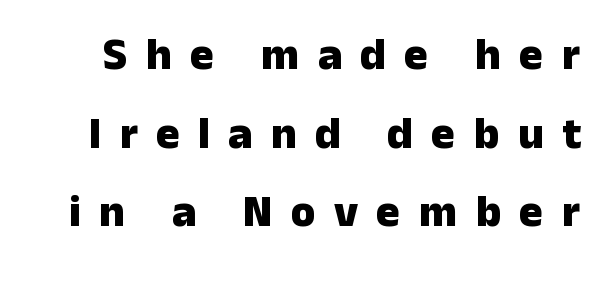
{"serif": "no", "italic": "no", "bold": "yes", "weight": "heavy", "width": "normal", "stroke_contrast": "low", "x_height": "medium", "monospaced": "no", "underline": "no", "line_spacing_ratio": 1.75, "letter_spacing": "wide", "letter_spacing_em": 0.4, "glyph_px": 45}
